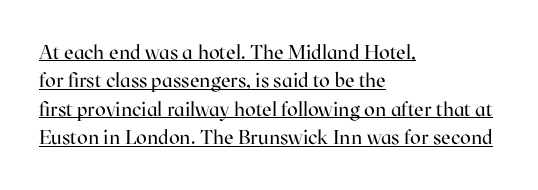
Baseline-to-baseline distance is the conventional proportion of letter height. Glyph-to-glyph distance matches everyday printed text. Typeset ragged right — the left edge is the straight one. These characters rest on top of a visible drawn line.
